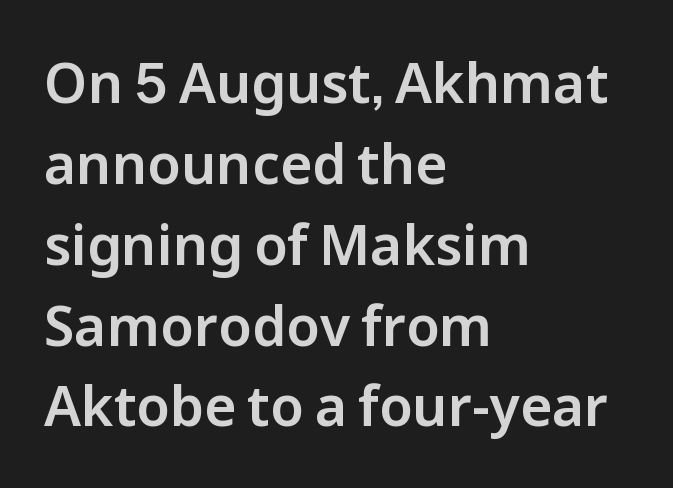
Q: Is the text italic (slanted)? A: No, it is upright.
Q: Is the typeface a serif or a sans-serif typeface? A: Sans-serif.
Q: Is the text underlined? A: No.
Q: How is the paragraph aligned? A: Left-aligned.
Q: Is the spacing between letters normal or unusually wide? A: Normal.
Q: Is the spacing between lines tight, normal or loose? A: Normal.
Q: Width (condensed, normal, or wide)? A: Normal.
Q: Stroke contrast? A: Low.
Q: x-height? A: Medium.
Q: Monospaced? A: No.
